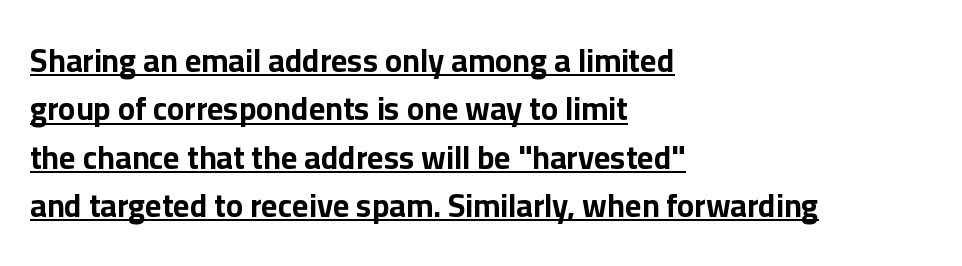
{"serif": "no", "italic": "no", "bold": "yes", "weight": "bold", "width": "normal", "stroke_contrast": "low", "x_height": "medium", "monospaced": "no", "underline": "yes", "align": "left", "line_spacing": "normal", "line_spacing_ratio": 1.51, "letter_spacing": "normal", "letter_spacing_em": 0.0, "glyph_px": 32}
